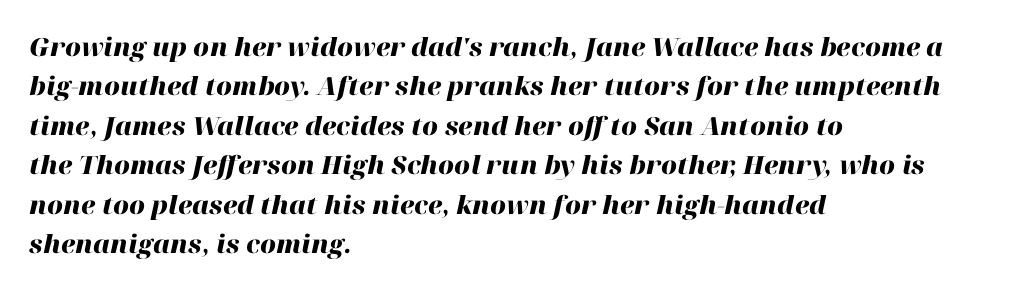
The image shows 25 px bold type, italic (leaning right); set left-aligned, normal line spacing (1.58x), normal letter spacing, not underlined.
